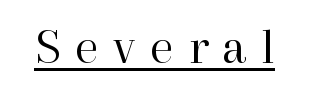
{"serif": "yes", "italic": "no", "bold": "no", "weight": "regular", "width": "normal", "stroke_contrast": "high", "x_height": "medium", "monospaced": "no", "underline": "yes", "letter_spacing": "wide", "letter_spacing_em": 0.28, "glyph_px": 52}
